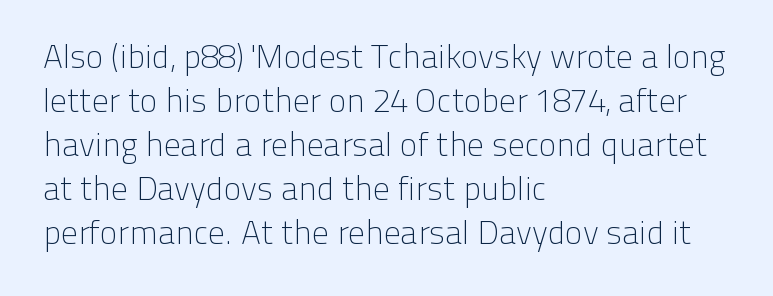
Q: Is the text bold? A: No.
Q: Is the text italic (slanted)? A: No, it is upright.
Q: Is the typeface a serif or a sans-serif typeface? A: Sans-serif.
Q: Is the text underlined? A: No.
Q: How is the paragraph aligned? A: Left-aligned.
Q: Is the spacing between letters normal or unusually wide? A: Normal.
Q: Is the spacing between lines tight, normal or loose? A: Normal.
Q: Width (condensed, normal, or wide)? A: Normal.
Q: Stroke contrast? A: Low.
Q: x-height? A: Medium.
Q: Monospaced? A: No.
